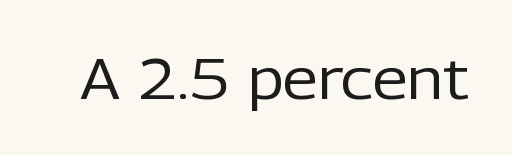
The words here are not underlined. Observe the ordinary spacing: letters are neighbours, not strangers. To sum up the face: it is a sans, with no serifs. This is the regular roman posture of the typeface. Think of a printed novel: that variable character pitch is what you see here.
